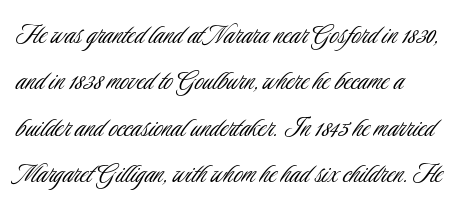
Q: Is the text bold? A: No.
Q: Is the text italic (slanted)? A: Yes.
Q: Is the typeface a serif or a sans-serif typeface? A: Sans-serif.
Q: Is the text underlined? A: No.
Q: Is the spacing between letters normal or unusually wide? A: Normal.
Q: Is the spacing between lines tight, normal or loose? A: Normal.
Q: Width (condensed, normal, or wide)? A: Condensed.
Q: Stroke contrast? A: Low.
Q: x-height? A: Small.
Q: Monospaced? A: No.
